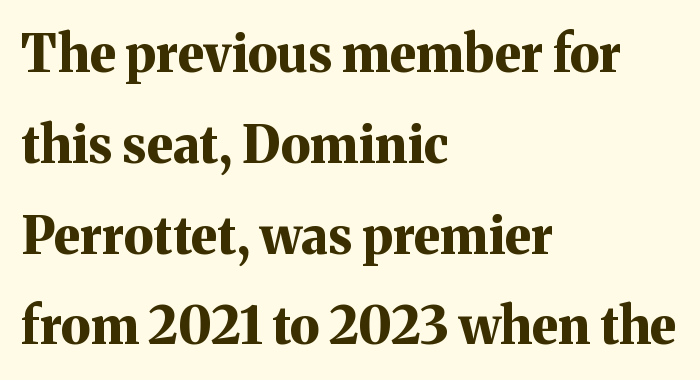
These lines are rendered in a variable-pitch font. The face used here has the dense, thick strokes of a bold. Bare-footed words on every line. Yep, those are serifs on the letters. The letters stand upright; this is a roman face. Tracking value appears to be zero — textbook default spacing.
